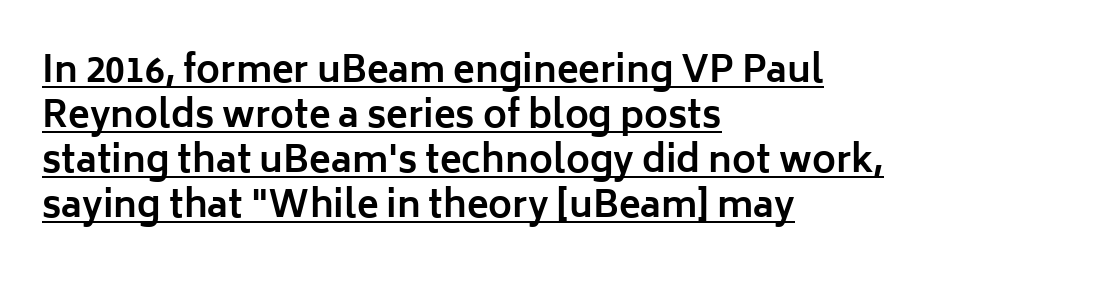
{"serif": "no", "italic": "no", "bold": "yes", "weight": "bold", "width": "normal", "stroke_contrast": "low", "x_height": "medium", "monospaced": "no", "underline": "yes", "align": "left", "line_spacing": "normal", "line_spacing_ratio": 1.25, "letter_spacing": "normal", "letter_spacing_em": 0.0, "glyph_px": 36}
